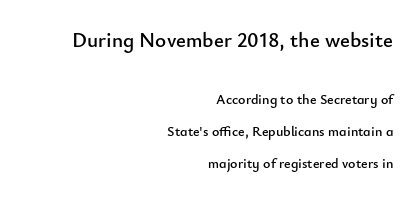
The image shows 21 px text type, upright; set right-aligned, loose line spacing (2.26x), normal letter spacing, not underlined; the first (top) block is 1.5x larger.
